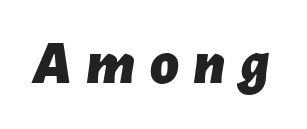
{"italic": "yes", "lean": "right", "slant_degrees": 7, "bold": "yes", "weight": "bold", "width": "normal", "stroke_contrast": "low", "x_height": "medium", "monospaced": "no", "underline": "no", "letter_spacing": "wide", "letter_spacing_em": 0.23, "glyph_px": 62}
